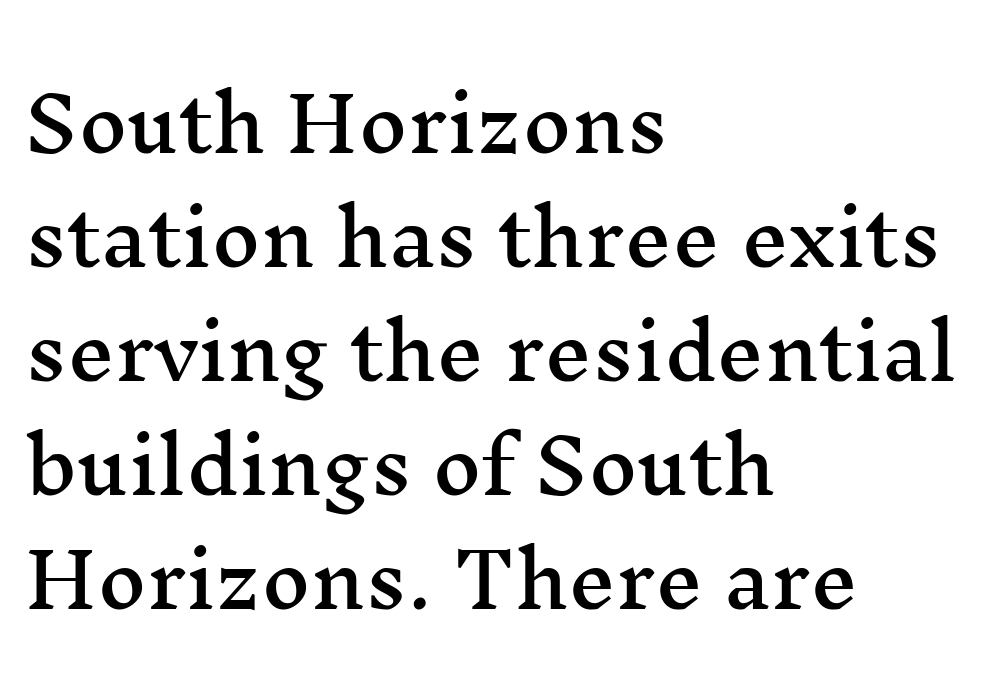
{"serif": "yes", "italic": "no", "width": "wide", "stroke_contrast": "medium", "x_height": "medium", "monospaced": "no", "underline": "no", "align": "left", "line_spacing": "normal", "line_spacing_ratio": 1.52, "letter_spacing": "normal", "letter_spacing_em": 0.0, "glyph_px": 75}
